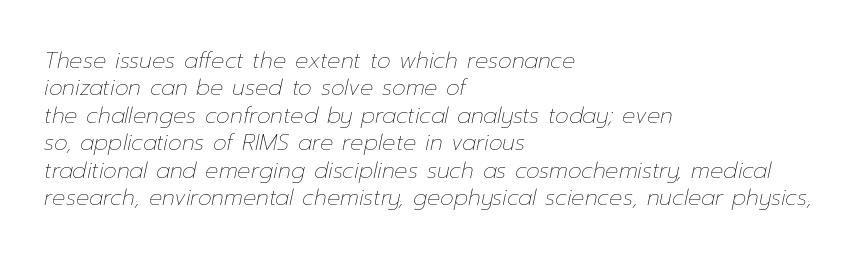
Q: Is the text bold? A: No.
Q: Is the text italic (slanted)? A: Yes, it leans right by about 12 degrees.
Q: Is the text underlined? A: No.
Q: How is the paragraph aligned? A: Left-aligned.
Q: Is the spacing between letters normal or unusually wide? A: Normal.
Q: Is the spacing between lines tight, normal or loose? A: Normal.
